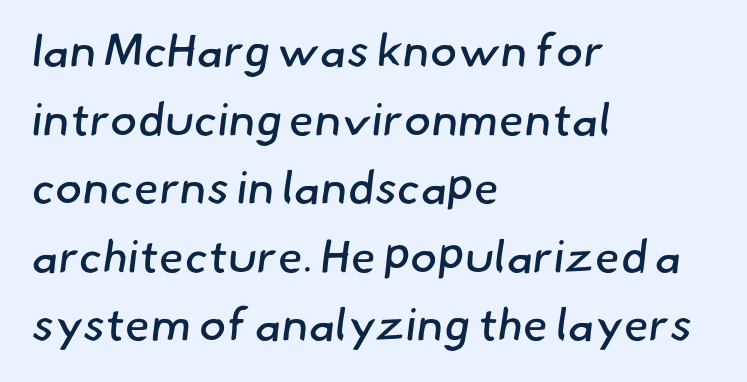
{"serif": "no", "bold": "no", "weight": "regular", "width": "normal", "stroke_contrast": "low", "x_height": "small", "monospaced": "no", "underline": "no", "align": "left", "line_spacing": "normal", "line_spacing_ratio": 1.49, "letter_spacing": "normal", "letter_spacing_em": 0.0, "glyph_px": 46}
